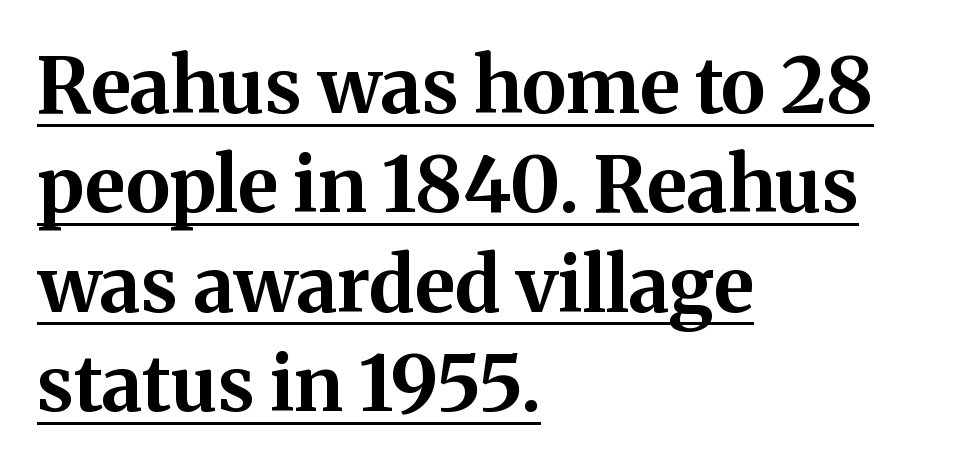
The passage is arranged the way most books set body copy — flush left. One glance says typical: line gaps are just what's usual. Chunky letters — that's bold for sure. Is the letter spacing exaggerated? No — it looks like the ordinary default. Stroke terminals: seriffed. Emphasis is given by a line drawn under the lettering.
